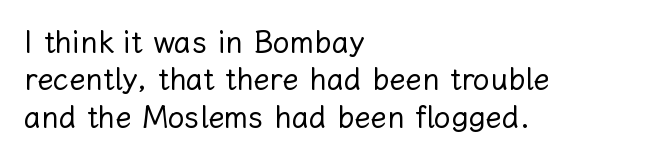
Q: Is the text bold? A: No.
Q: Is the text italic (slanted)? A: No, it is upright.
Q: Is the text underlined? A: No.
Q: How is the paragraph aligned? A: Left-aligned.
Q: Is the spacing between letters normal or unusually wide? A: Normal.
Q: Is the spacing between lines tight, normal or loose? A: Normal.
Q: Width (condensed, normal, or wide)? A: Normal.
Q: Stroke contrast? A: Low.
Q: x-height? A: Medium.
Q: Monospaced? A: No.
